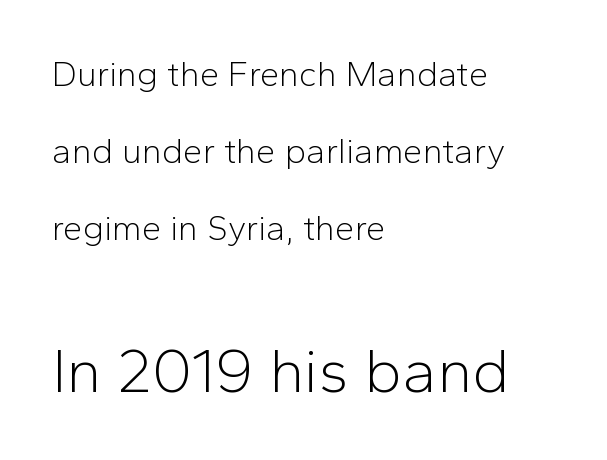
Check the space under the baseline: it is left empty. The setting favours the left margin, as ordinary paragraphs usually do. The weight tops out at a normal text grade. Letterform terminals end flat and unadorned throughout the passage. The passage shown stacks its lines with a broad gap. The emphasis by scale lands on block number two, below.
